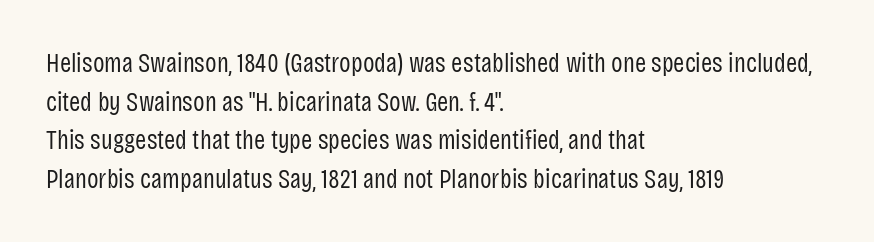
Q: Is the text bold? A: No.
Q: Is the text italic (slanted)? A: No, it is upright.
Q: Is the text underlined? A: No.
Q: How is the paragraph aligned? A: Left-aligned.
Q: Is the spacing between letters normal or unusually wide? A: Normal.
Q: Is the spacing between lines tight, normal or loose? A: Normal.
